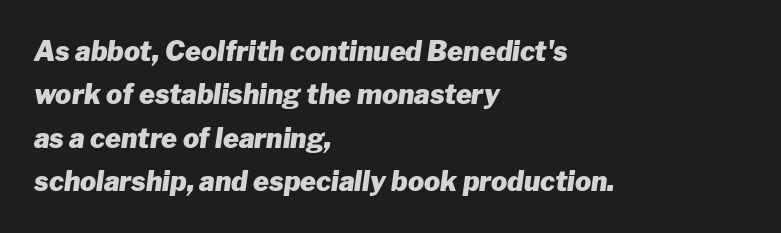
Q: Is the text bold? A: Yes.
Q: Is the text italic (slanted)? A: Yes, it leans right by about 8 degrees.
Q: Is the text underlined? A: No.
Q: How is the paragraph aligned? A: Left-aligned.
Q: Is the spacing between letters normal or unusually wide? A: Normal.
Q: Is the spacing between lines tight, normal or loose? A: Normal.
